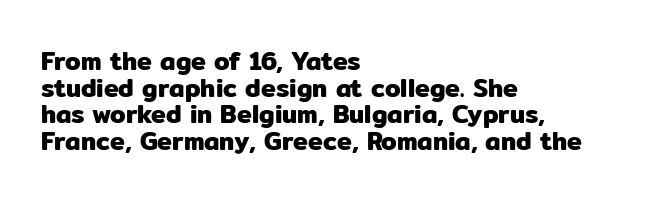
The image shows 25 px text type, upright; set left-aligned, tight line spacing (1.07x), normal letter spacing, not underlined.
